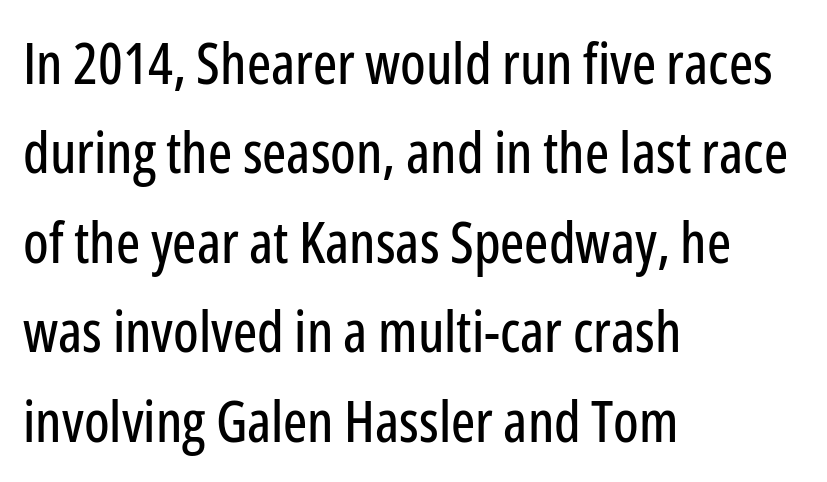
Q: Is the text italic (slanted)? A: No, it is upright.
Q: Is the typeface a serif or a sans-serif typeface? A: Sans-serif.
Q: Is the text underlined? A: No.
Q: How is the paragraph aligned? A: Left-aligned.
Q: Is the spacing between letters normal or unusually wide? A: Normal.
Q: Is the spacing between lines tight, normal or loose? A: Normal.
Q: Width (condensed, normal, or wide)? A: Condensed.
Q: Stroke contrast? A: Low.
Q: x-height? A: Medium.
Q: Monospaced? A: No.
